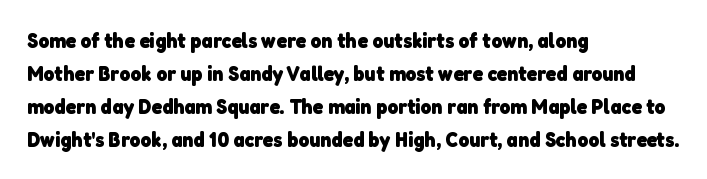
The image shows 21 px bold type; set left-aligned, normal line spacing (1.57x), normal letter spacing, not underlined.
